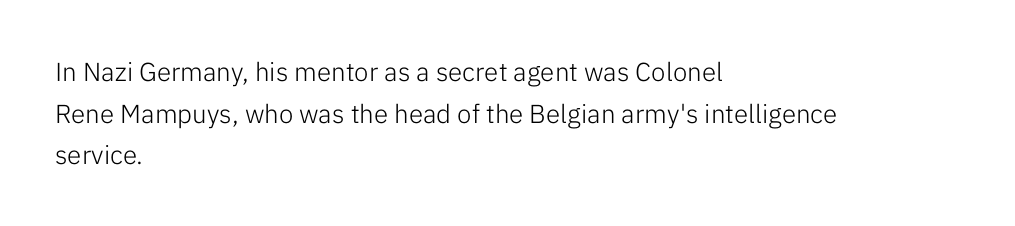
Rule under the text: the space is simply empty. One-word summary of the alignment: left. Stroke thickness stays within the range of a standard reading face or lighter. Rows of type keep a routine distance in the vertical direction. Ascenders rise straight up at ninety degrees. The tracking reads as untouched default to a designer's eye.
